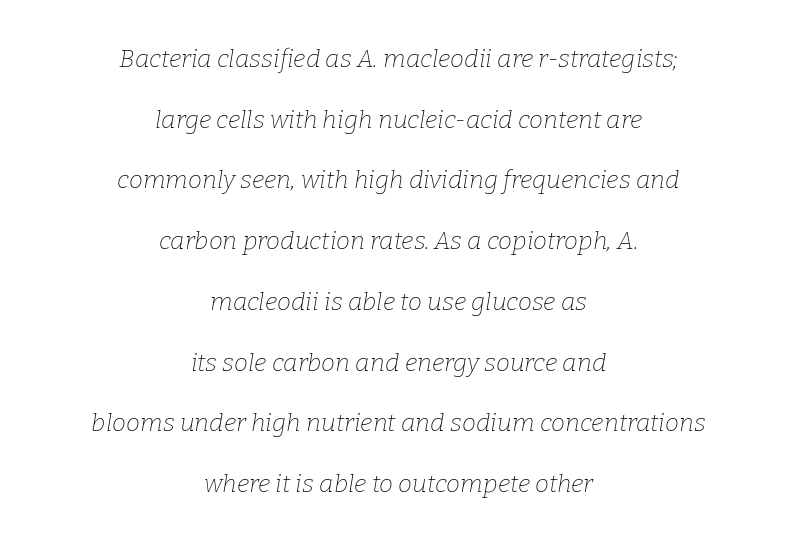
The image shows 25 px text type, italic (leaning right); set centered, loose line spacing (2.43x), normal letter spacing, not underlined.
